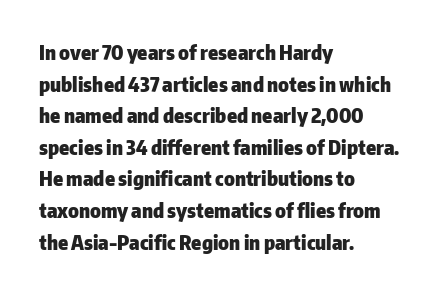
The image shows 20 px bold type, upright; set left-aligned, normal line spacing (1.58x), normal letter spacing, not underlined.
